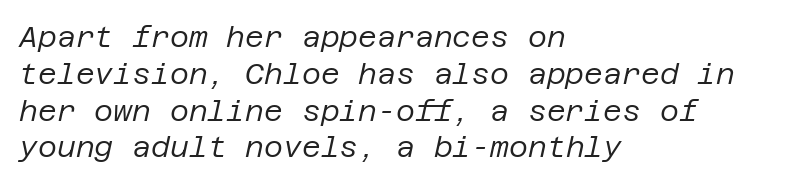
It's the slanting kind of type. The paragraph shown leans on its left margin. Ink coverage per letter is moderate at most. The space beneath each line is pristine and unruled.
